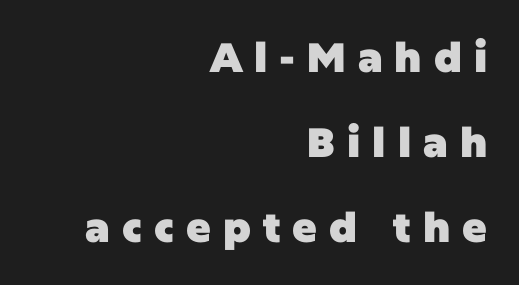
Q: Is the text bold? A: Yes.
Q: Is the text italic (slanted)? A: No, it is upright.
Q: Is the typeface a serif or a sans-serif typeface? A: Sans-serif.
Q: Is the text underlined? A: No.
Q: How is the paragraph aligned? A: Right-aligned.
Q: Is the spacing between letters normal or unusually wide? A: Unusually wide.
Q: Is the spacing between lines tight, normal or loose? A: Loose.
Q: Width (condensed, normal, or wide)? A: Normal.
Q: Stroke contrast? A: Low.
Q: x-height? A: Large.
Q: Monospaced? A: No.
